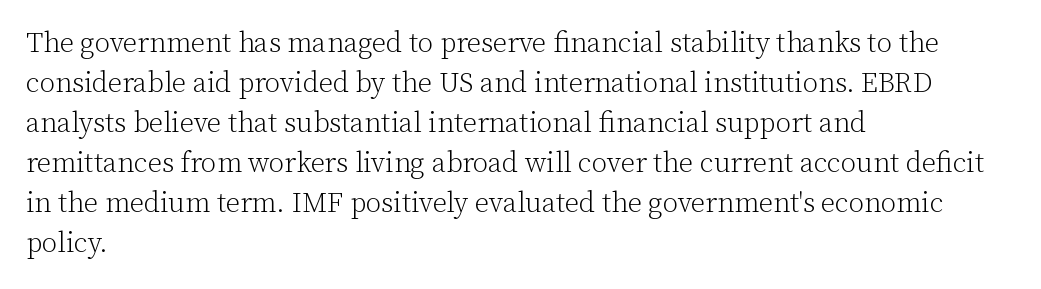
The image shows 28 px light serif type, upright; set left-aligned, normal line spacing (1.43x), normal letter spacing, not underlined; low stroke contrast and a medium x-height.
